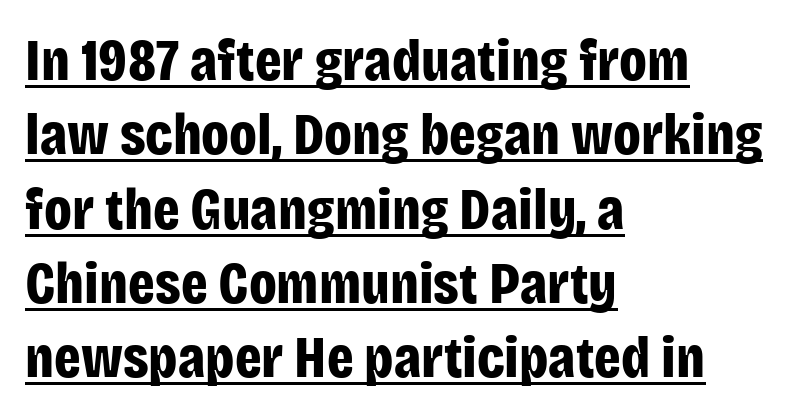
Q: Is the text bold? A: Yes.
Q: Is the text italic (slanted)? A: No, it is upright.
Q: Is the typeface a serif or a sans-serif typeface? A: Sans-serif.
Q: Is the text underlined? A: Yes.
Q: How is the paragraph aligned? A: Left-aligned.
Q: Is the spacing between letters normal or unusually wide? A: Normal.
Q: Is the spacing between lines tight, normal or loose? A: Normal.
Q: Width (condensed, normal, or wide)? A: Condensed.
Q: Stroke contrast? A: Low.
Q: x-height? A: Large.
Q: Monospaced? A: No.
